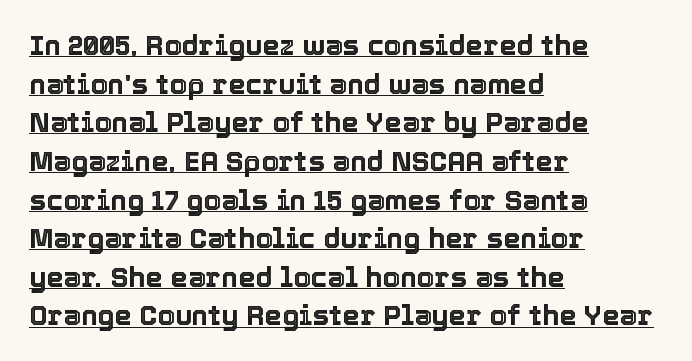
{"italic": "no", "width": "normal", "x_height": "medium", "monospaced": "no", "underline": "yes", "align": "left", "line_spacing": "normal", "line_spacing_ratio": 1.38, "letter_spacing": "normal", "letter_spacing_em": 0.0, "glyph_px": 28}
